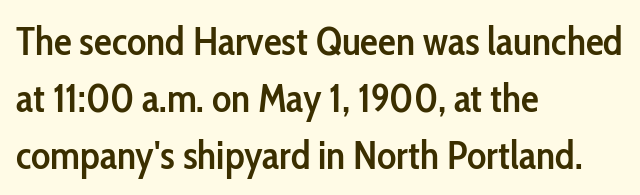
{"serif": "no", "italic": "no", "bold": "semi", "weight": "semibold", "width": "condensed", "stroke_contrast": "low", "x_height": "medium", "monospaced": "no", "underline": "no", "align": "left", "line_spacing": "normal", "line_spacing_ratio": 1.42, "letter_spacing": "normal", "letter_spacing_em": 0.0, "glyph_px": 40}
